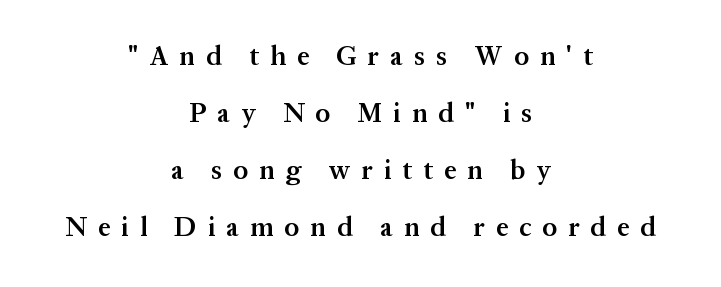
The image shows 27 px text type, upright; set centered, loose line spacing (2.11x), unusually wide letter spacing (+0.41 em), not underlined.
